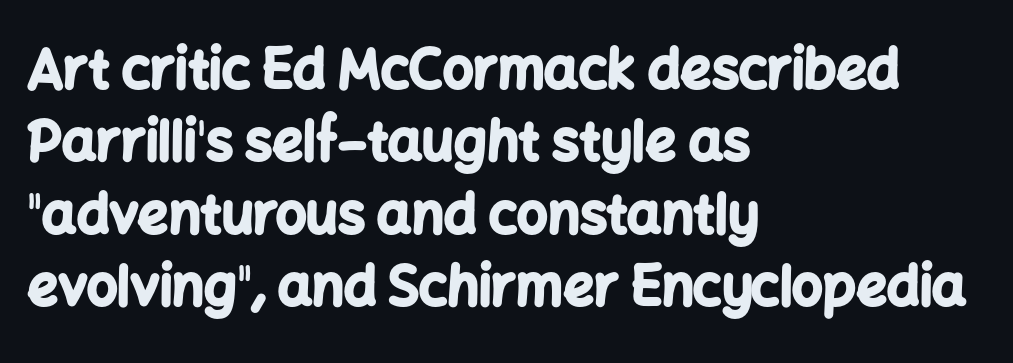
{"serif": "no", "italic": "no", "bold": "yes", "weight": "bold", "width": "normal", "stroke_contrast": "low", "x_height": "medium", "monospaced": "no", "underline": "no", "align": "left", "line_spacing": "normal", "line_spacing_ratio": 1.34, "letter_spacing": "normal", "letter_spacing_em": 0.0, "glyph_px": 54}
